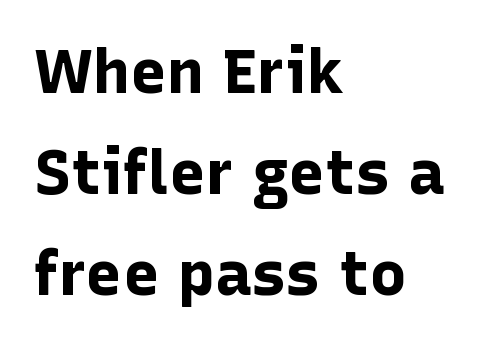
{"serif": "no", "italic": "no", "bold": "yes", "weight": "bold", "width": "normal", "stroke_contrast": "low", "x_height": "medium", "monospaced": "no", "underline": "no", "align": "left", "line_spacing": "normal", "line_spacing_ratio": 1.63, "letter_spacing": "normal", "letter_spacing_em": 0.0, "glyph_px": 62}
